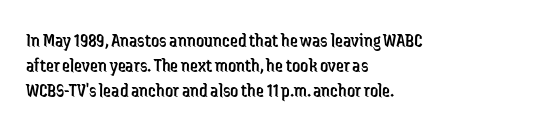
Underline: absent. These glyphs show unthickened strokes, regular width or finer. The leading is moderate, giving the passage an even texture. Upright lettering throughout.
